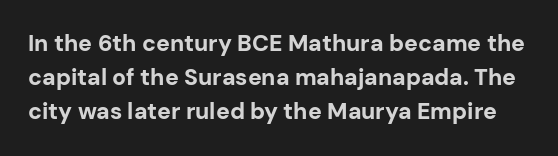
{"italic": "no", "bold": "yes", "underline": "no", "line_spacing": "normal", "line_spacing_ratio": 1.48, "letter_spacing": "normal", "letter_spacing_em": 0.0, "glyph_px": 23}
